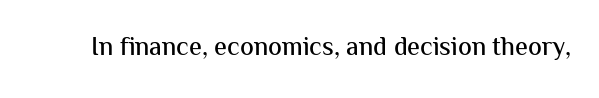
The image shows 26 px text type, upright; set normal letter spacing, not underlined.
